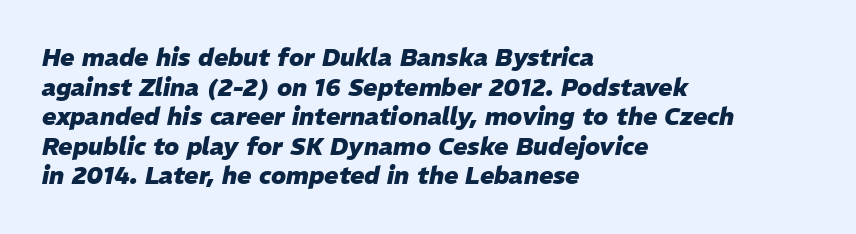
Has an underline been added? It has not. Weight: bold. These lines were composed using italics. Which margin do the lines hug? The left one — the right edge is uneven.
